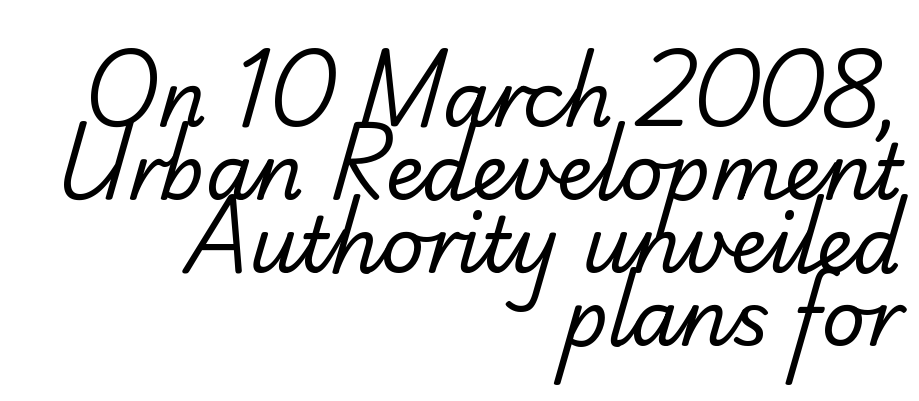
{"serif": "no", "bold": "no", "weight": "regular", "width": "normal", "stroke_contrast": "low", "x_height": "small", "monospaced": "no", "underline": "no", "align": "right", "line_spacing": "tight", "line_spacing_ratio": 0.96, "letter_spacing": "normal", "letter_spacing_em": 0.0, "glyph_px": 76}
